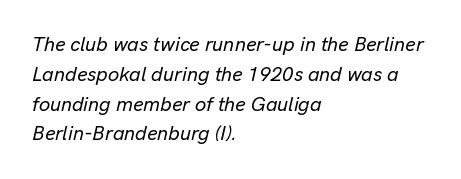
The image shows 20 px text type, italic (leaning right); set left-aligned, normal line spacing (1.49x), normal letter spacing, not underlined.
